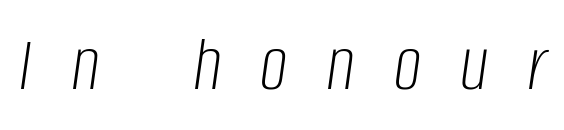
Q: Is the text bold? A: No.
Q: Is the text italic (slanted)? A: Yes, it leans right by about 8 degrees.
Q: Is the text underlined? A: No.
Q: Is the spacing between letters normal or unusually wide? A: Unusually wide.
Q: Width (condensed, normal, or wide)? A: Condensed.
Q: Stroke contrast? A: Low.
Q: x-height? A: Large.
Q: Monospaced? A: No.
